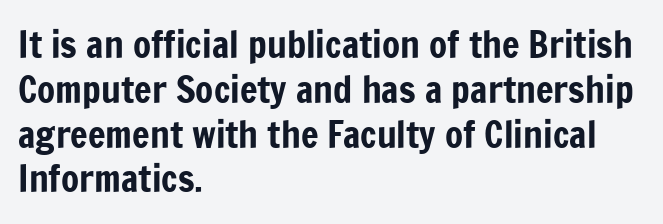
{"serif": "no", "italic": "no", "width": "condensed", "stroke_contrast": "low", "x_height": "medium", "monospaced": "no", "underline": "no", "align": "left", "line_spacing_ratio": 1.21, "letter_spacing": "normal", "letter_spacing_em": 0.0, "glyph_px": 37}
